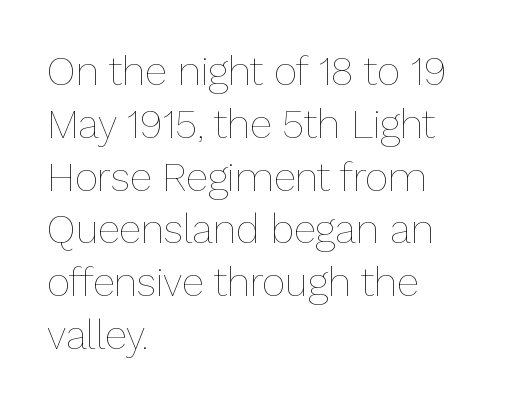
Only glyphs here, with clear space below each row. The space between consecutive lines is moderate. In CSS terms this would be text-align: left. Words appear dense and cohesive because spacing is normal.
